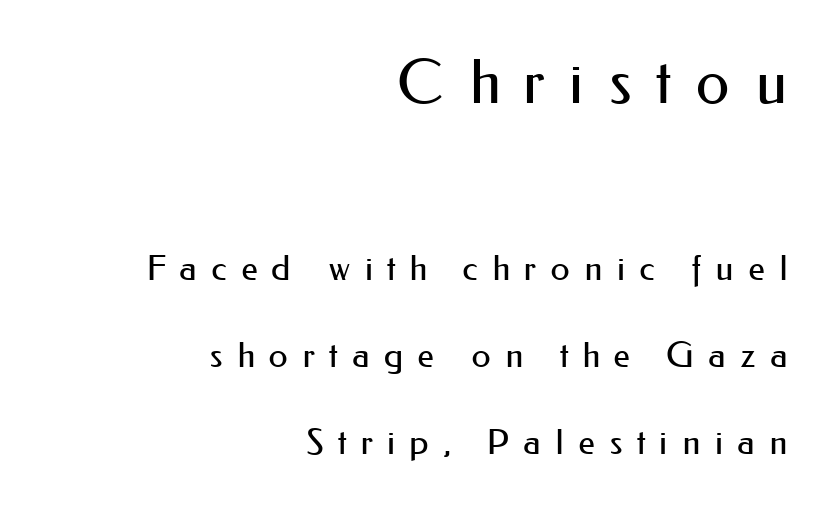
The image shows 61 px regular-weight sans-serif type, upright; set right-aligned, loose line spacing (2.49x), unusually wide letter spacing (+0.4 em), not underlined; the first (top) block is 1.74x larger; medium stroke contrast and a small x-height.
